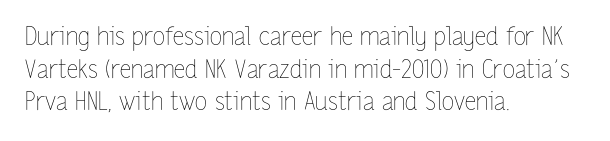
The image shows 25 px text type, upright; set left-aligned, normal line spacing (1.31x), normal letter spacing, not underlined.
